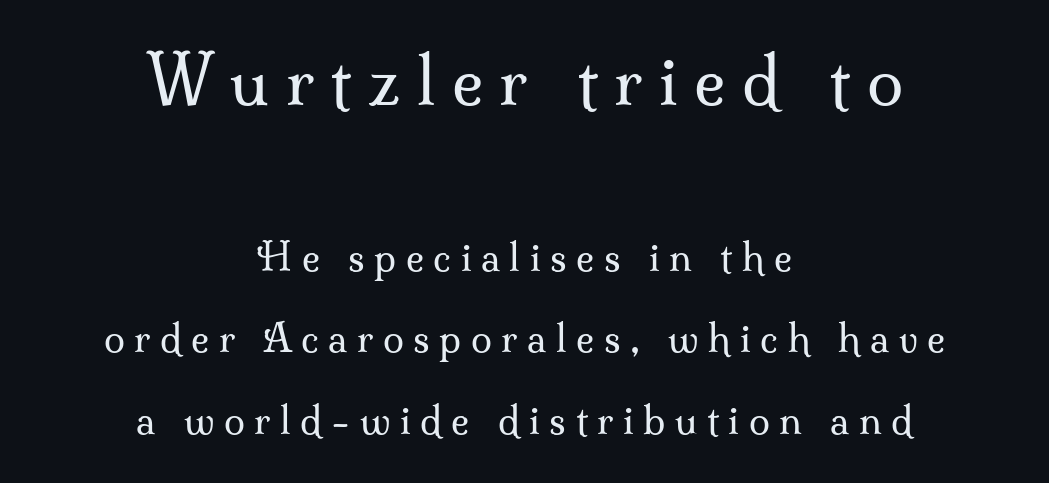
The type is letterspaced generously, with wide tracking. Is this a heavy cut? Hardly; it is regular or lighter. Spacing verdict: proportional, widths tailored to each character. You get the large type first, then a drop to smaller type.
